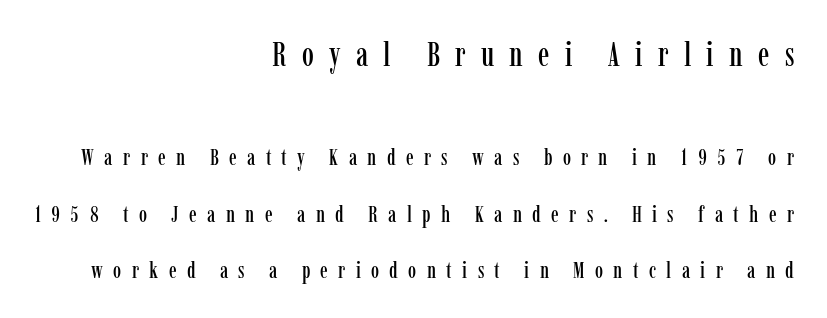
Q: Is the text italic (slanted)? A: No, it is upright.
Q: Is the typeface a serif or a sans-serif typeface? A: Serif.
Q: Is the text underlined? A: No.
Q: How is the paragraph aligned? A: Right-aligned.
Q: Is the spacing between letters normal or unusually wide? A: Unusually wide.
Q: Is the spacing between lines tight, normal or loose? A: Loose.
Q: Which block of text is set in a larger size, the first (top) or the second (bottom)? A: The first (top) one.
Q: Width (condensed, normal, or wide)? A: Condensed.
Q: Stroke contrast? A: Low.
Q: x-height? A: Medium.
Q: Monospaced? A: No.
